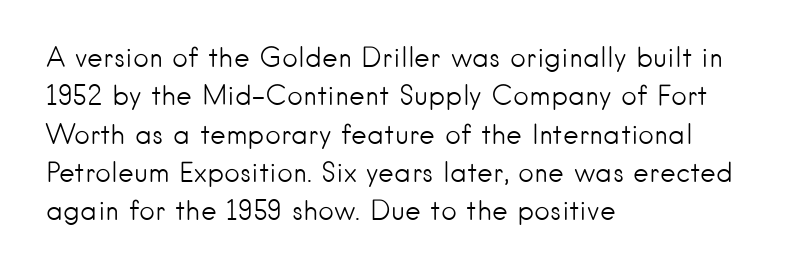
Every row of glyphs begins at an identical x-position on the left. A roman cut, with each character standing at attention. Does the leading feel generous? No, just average. The tracking reads as untouched default to a designer's eye.
